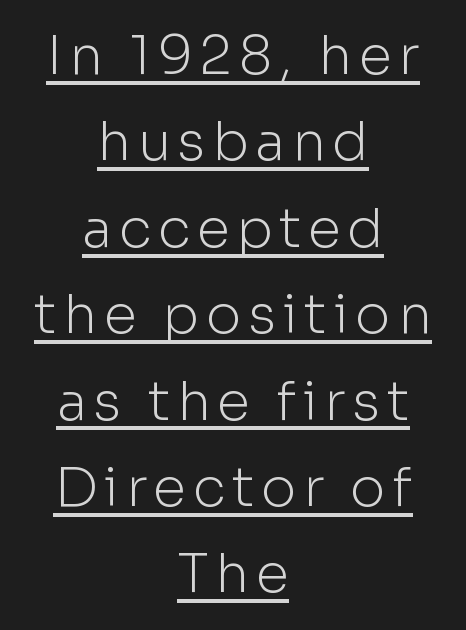
The image shows 54 px light sans-serif type, upright; set centered, normal line spacing (1.6x), underlined; low stroke contrast and a medium x-height.
